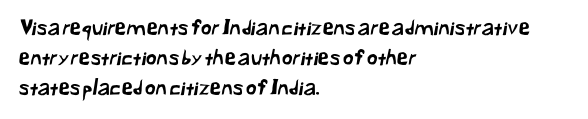
Nobody touched the tracking dial on this one. If you drew a ruler down the left edge, every line would touch it. Quick note: interline space is typical. A clean baseline with only descenders dipping below it.
